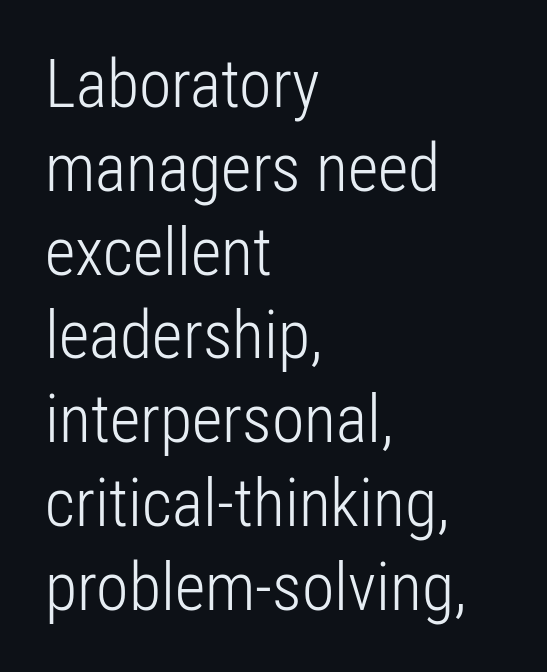
The image shows 66 px light, condensed sans-serif type, upright; set left-aligned, normal line spacing (1.27x), normal letter spacing, not underlined; low stroke contrast and a medium x-height.
